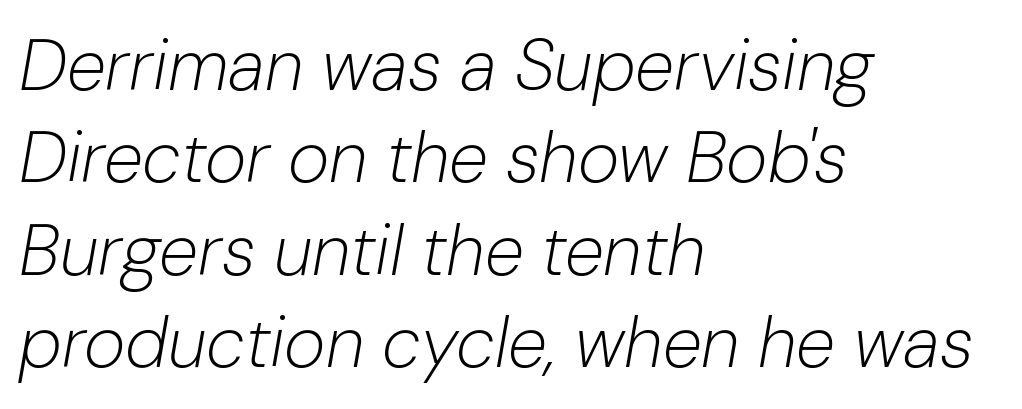
Q: Is the text bold? A: No.
Q: Is the text italic (slanted)? A: Yes, it leans right by about 10 degrees.
Q: Is the text underlined? A: No.
Q: How is the paragraph aligned? A: Left-aligned.
Q: Is the spacing between letters normal or unusually wide? A: Normal.
Q: Is the spacing between lines tight, normal or loose? A: Normal.
Q: Width (condensed, normal, or wide)? A: Normal.
Q: Stroke contrast? A: Low.
Q: x-height? A: Medium.
Q: Monospaced? A: No.
